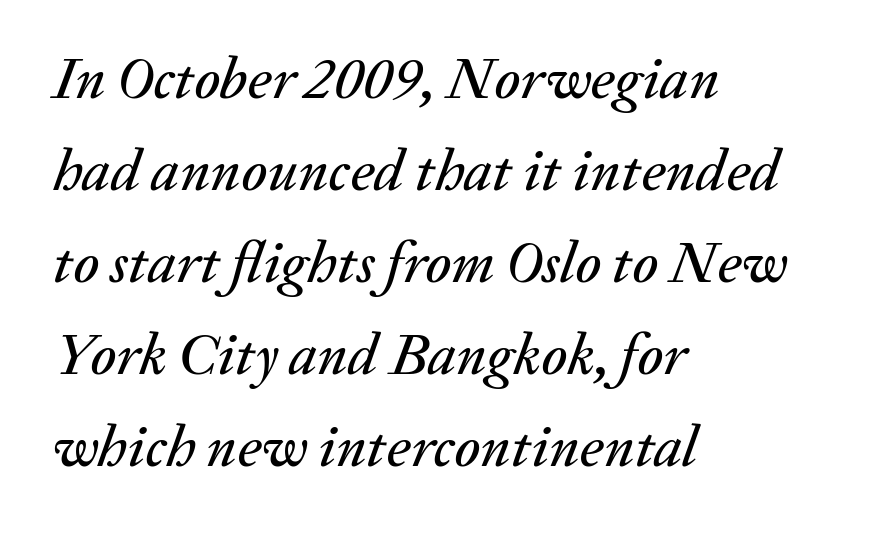
Q: Is the text italic (slanted)? A: Yes, it leans right by about 20 degrees.
Q: Is the text underlined? A: No.
Q: How is the paragraph aligned? A: Left-aligned.
Q: Is the spacing between letters normal or unusually wide? A: Normal.
Q: Is the spacing between lines tight, normal or loose? A: Normal.
Q: Width (condensed, normal, or wide)? A: Normal.
Q: Stroke contrast? A: Medium.
Q: x-height? A: Medium.
Q: Monospaced? A: No.
